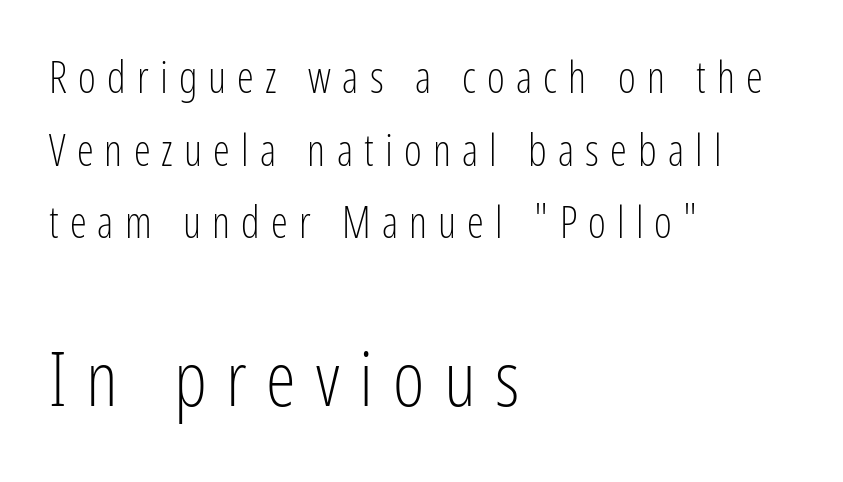
The image shows 76 px light, condensed sans-serif type, upright; set left-aligned, normal line spacing (1.69x), unusually wide letter spacing (+0.26 em), not underlined; the second (bottom) block is 1.77x larger; low stroke contrast and a medium x-height.
